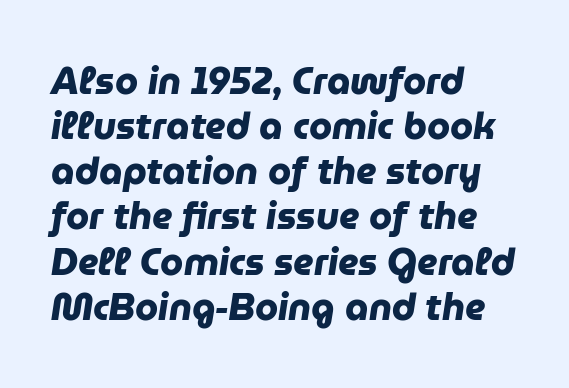
Q: Is the text bold? A: Yes.
Q: Is the typeface a serif or a sans-serif typeface? A: Sans-serif.
Q: Is the text underlined? A: No.
Q: How is the paragraph aligned? A: Left-aligned.
Q: Is the spacing between letters normal or unusually wide? A: Normal.
Q: Width (condensed, normal, or wide)? A: Normal.
Q: Stroke contrast? A: Low.
Q: x-height? A: Medium.
Q: Monospaced? A: No.
